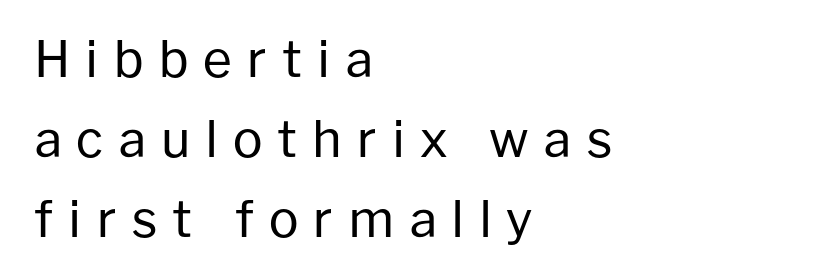
The image shows 50 px regular-weight sans-serif type, upright; set left-aligned, normal line spacing (1.6x), unusually wide letter spacing (+0.29 em), not underlined; low stroke contrast and a medium x-height.
